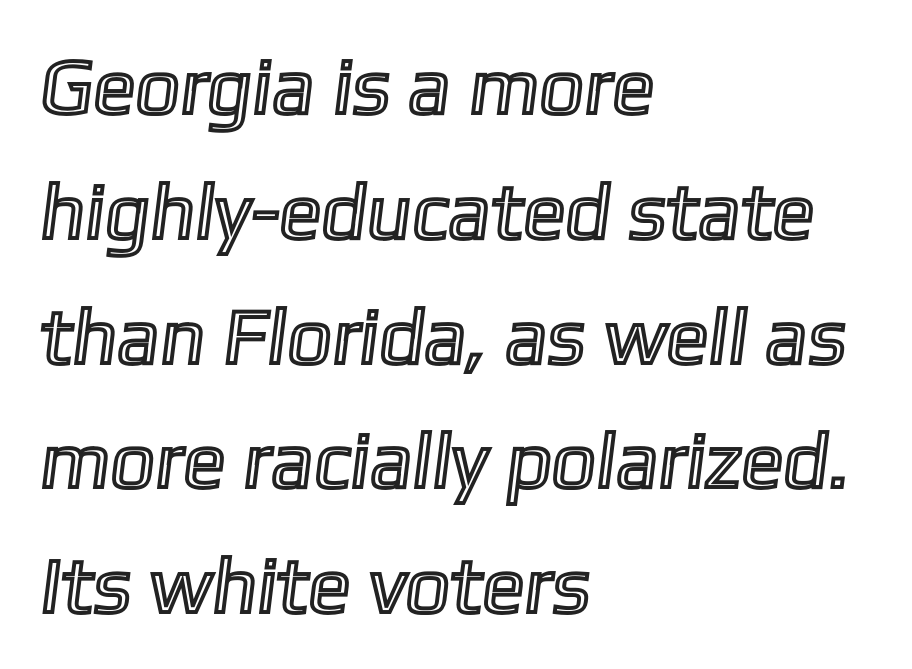
Q: Is the text underlined? A: No.
Q: How is the paragraph aligned? A: Left-aligned.
Q: Is the spacing between letters normal or unusually wide? A: Normal.
Q: Is the spacing between lines tight, normal or loose? A: Normal.
Q: Width (condensed, normal, or wide)? A: Normal.
Q: x-height? A: Medium.
Q: Monospaced? A: No.
